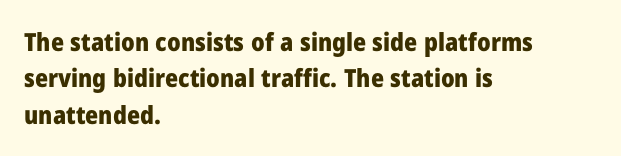
The image shows 25 px bold type, upright; set left-aligned, normal line spacing (1.46x), normal letter spacing, not underlined.
